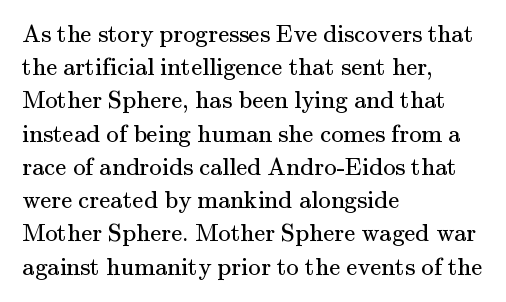
The image shows 25 px text type, upright; set left-aligned, normal line spacing (1.33x), normal letter spacing, not underlined.
